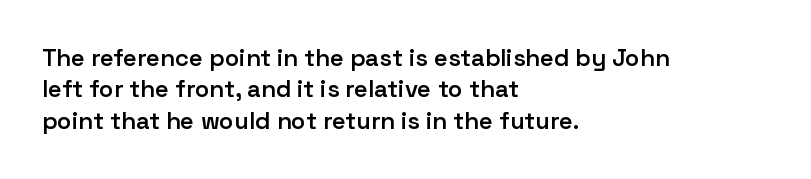
The image shows 24 px text type, upright; set left-aligned, normal line spacing (1.31x), normal letter spacing, not underlined.
